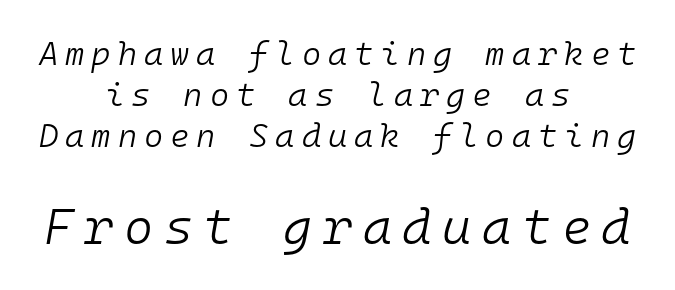
Q: Is the text bold? A: No.
Q: Is the text italic (slanted)? A: Yes, it leans right by about 10 degrees.
Q: Is the text underlined? A: No.
Q: How is the paragraph aligned? A: Centered.
Q: Is the spacing between letters normal or unusually wide? A: Unusually wide.
Q: Which block of text is set in a larger size, the first (top) or the second (bottom)? A: The second (bottom) one.
Q: Width (condensed, normal, or wide)? A: Normal.
Q: Stroke contrast? A: Low.
Q: x-height? A: Medium.
Q: Monospaced? A: Yes.
